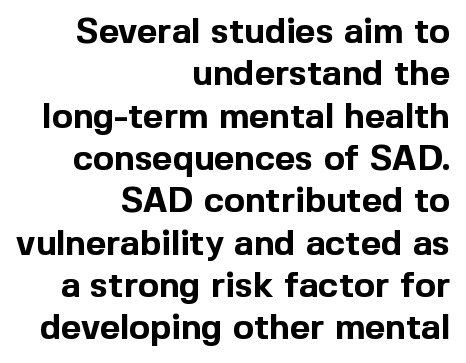
The passage shown is typeset with a sans-serif family. You can tell it's not italic because the verticals are truly vertical. Bare-footed words on every line. Is this a fixed-width face? No — the glyphs have proportional, varying widths.
